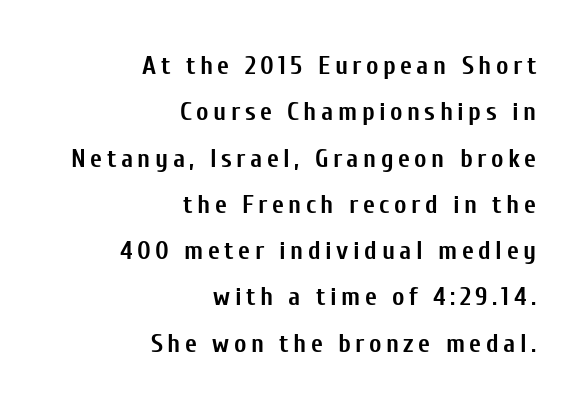
The image shows 26 px bold type, upright; set right-aligned, line spacing 1.78x, not underlined.
